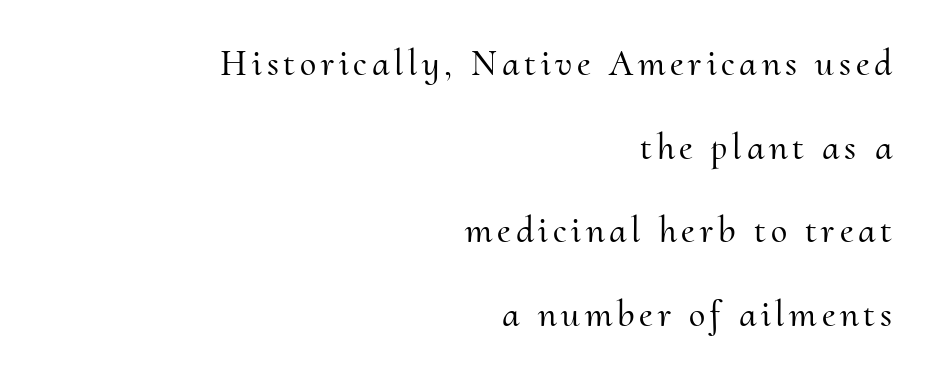
Q: Is the text italic (slanted)? A: No, it is upright.
Q: Is the typeface a serif or a sans-serif typeface? A: Serif.
Q: Is the text underlined? A: No.
Q: How is the paragraph aligned? A: Right-aligned.
Q: Is the spacing between lines tight, normal or loose? A: Loose.
Q: Width (condensed, normal, or wide)? A: Normal.
Q: Stroke contrast? A: Medium.
Q: x-height? A: Small.
Q: Monospaced? A: No.
